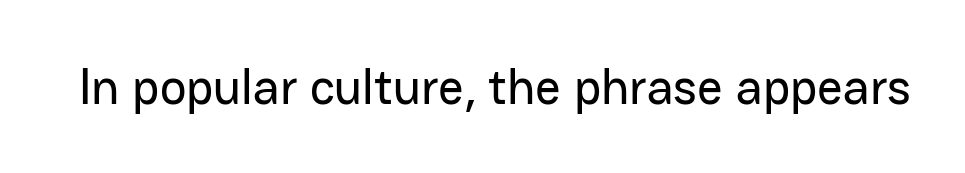
The image shows 50 px sans-serif type, upright; set normal letter spacing, not underlined; low stroke contrast and a medium x-height.
